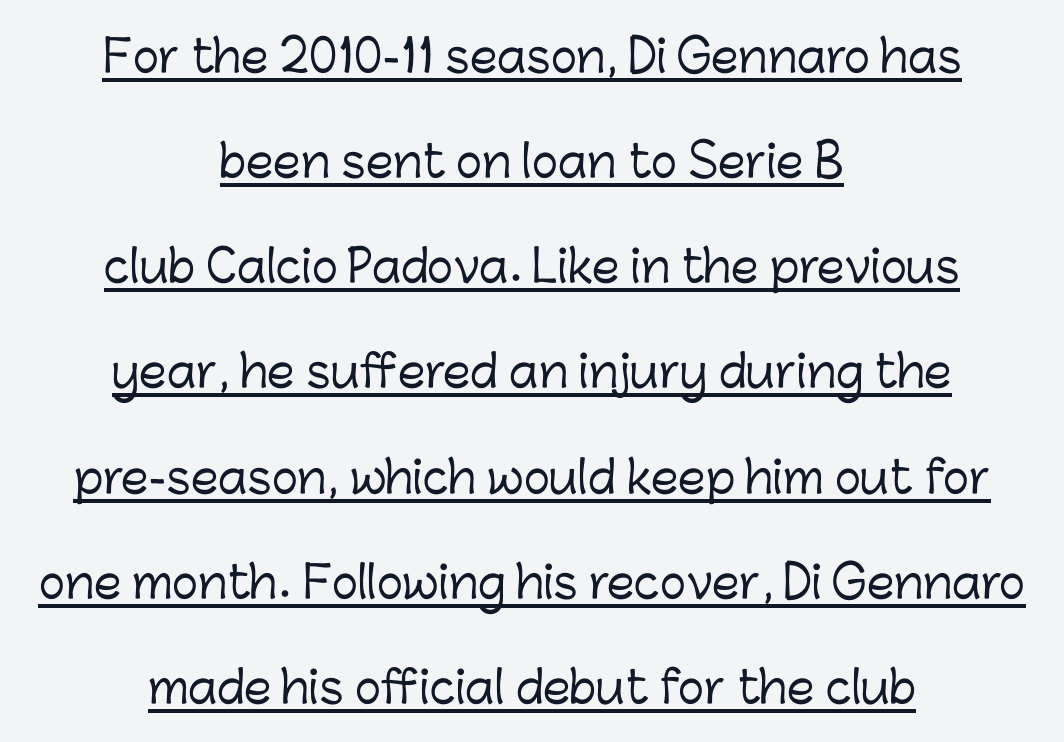
Q: Is the text italic (slanted)? A: No, it is upright.
Q: Is the typeface a serif or a sans-serif typeface? A: Sans-serif.
Q: Is the text underlined? A: Yes.
Q: How is the paragraph aligned? A: Centered.
Q: Is the spacing between letters normal or unusually wide? A: Normal.
Q: Is the spacing between lines tight, normal or loose? A: Loose.
Q: Width (condensed, normal, or wide)? A: Normal.
Q: Stroke contrast? A: Low.
Q: x-height? A: Medium.
Q: Monospaced? A: No.
